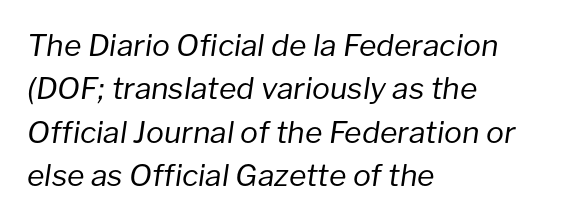
Is this a fixed-width face? No — the glyphs have proportional, varying widths. Nobody drew a line under any word here. Stem width sits at or under what a default text font uses. Would a proofreader flag this as italicized? Yes. Regarding leading, the lines here are spaced in the standard way.
